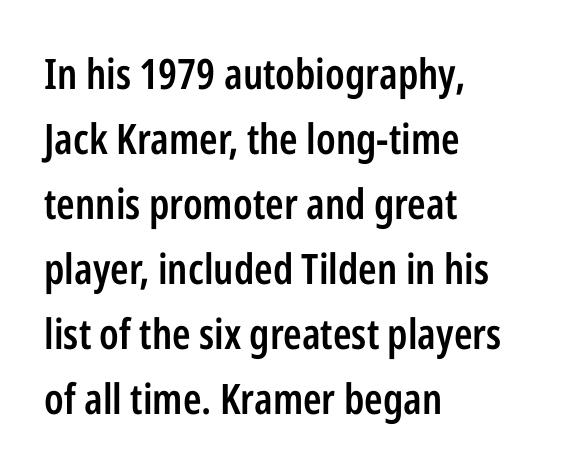
One-word summary of the alignment: left. Evenly set lines give the paragraph a standard silhouette. The type is set solid horizontally, with unmodified tracking. Each letter keeps its own natural width here, so spacing adapts to shape. Compared with an ordinary text face, these strokes are moderately heavier — a semibold.
